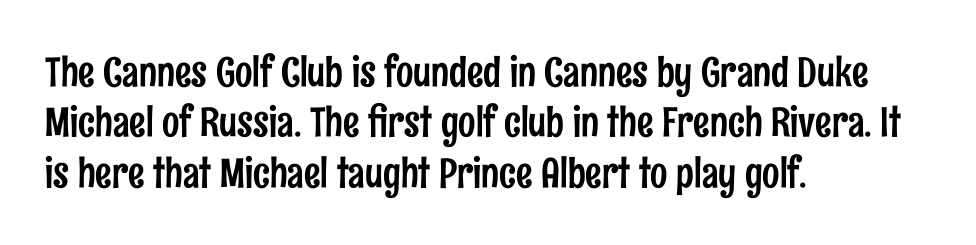
The passage shown is not underscored anywhere. The rendering uses natural spacing where letterforms have individual widths. A sans-serif font was chosen for this passage. Look at the tracking — it's just the regular setting, nothing added.
